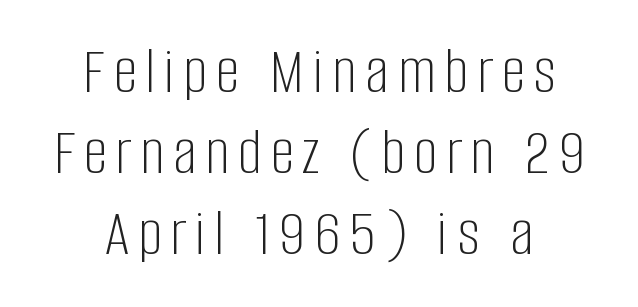
{"serif": "no", "italic": "no", "bold": "no", "weight": "light", "width": "condensed", "stroke_contrast": "low", "x_height": "large", "monospaced": "no", "underline": "no", "align": "center", "line_spacing_ratio": 1.21, "glyph_px": 67}
